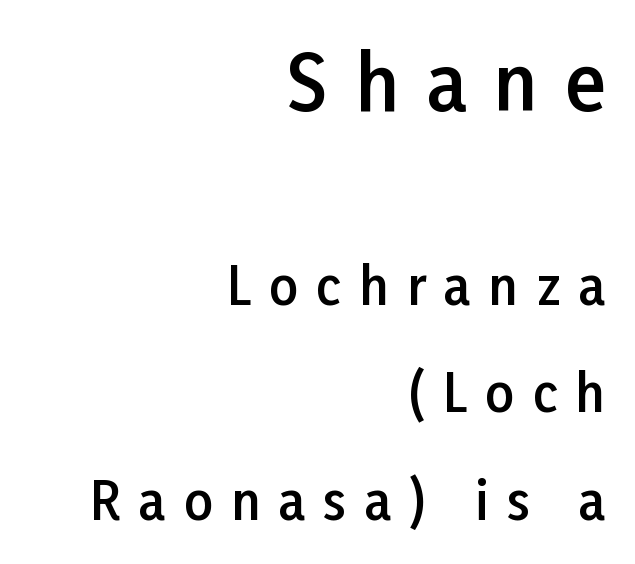
Q: Is the text bold? A: Semi-bold.
Q: Is the text italic (slanted)? A: No, it is upright.
Q: Is the typeface a serif or a sans-serif typeface? A: Sans-serif.
Q: Is the text underlined? A: No.
Q: How is the paragraph aligned? A: Right-aligned.
Q: Is the spacing between letters normal or unusually wide? A: Unusually wide.
Q: Is the spacing between lines tight, normal or loose? A: Loose.
Q: Which block of text is set in a larger size, the first (top) or the second (bottom)? A: The first (top) one.
Q: Width (condensed, normal, or wide)? A: Normal.
Q: Stroke contrast? A: Low.
Q: x-height? A: Medium.
Q: Monospaced? A: No.
